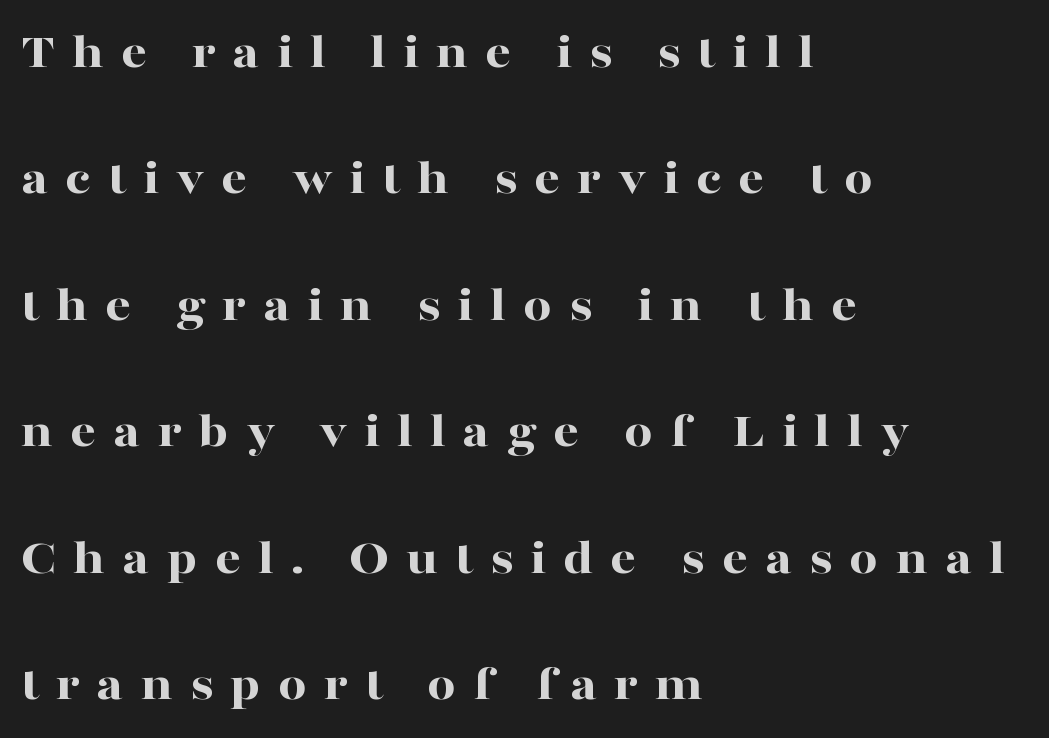
This sample is left-justified, so line endings fall wherever the words run out. Character widths vary here, with narrow letters taking less room than wide ones. This sample uses a serif face. Decoration check: the copy has no underline. Heavy-handed strokes throughout: this text is bold.
